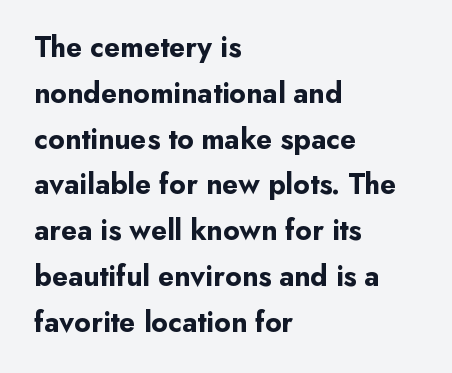
Q: Is the text bold? A: Yes.
Q: Is the text italic (slanted)? A: No, it is upright.
Q: Is the typeface a serif or a sans-serif typeface? A: Sans-serif.
Q: Is the text underlined? A: No.
Q: How is the paragraph aligned? A: Left-aligned.
Q: Is the spacing between letters normal or unusually wide? A: Normal.
Q: Is the spacing between lines tight, normal or loose? A: Normal.
Q: Width (condensed, normal, or wide)? A: Normal.
Q: Stroke contrast? A: Low.
Q: x-height? A: Small.
Q: Monospaced? A: No.
